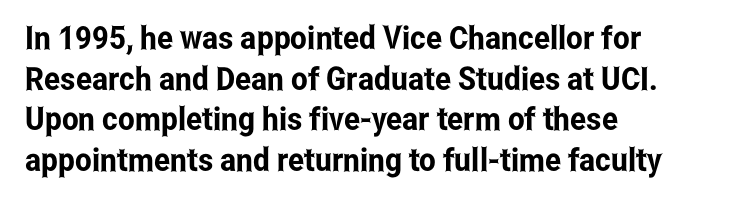
{"serif": "no", "italic": "no", "width": "condensed", "stroke_contrast": "low", "x_height": "medium", "monospaced": "no", "underline": "no", "align": "left", "line_spacing": "normal", "line_spacing_ratio": 1.27, "letter_spacing": "normal", "letter_spacing_em": 0.0, "glyph_px": 32}
